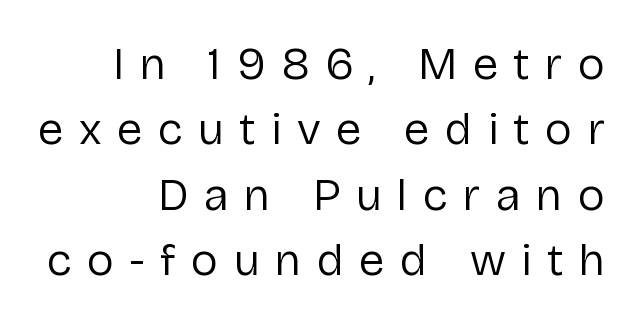
The strokes are not fattened; the text isn't bold. The typesetter chose a ragged-left arrangement here. Observe the absence of serifs on each vertical stroke in this sample. The words here are not underlined. Look at the tracking — it's clearly loosened, letters drifting apart.
